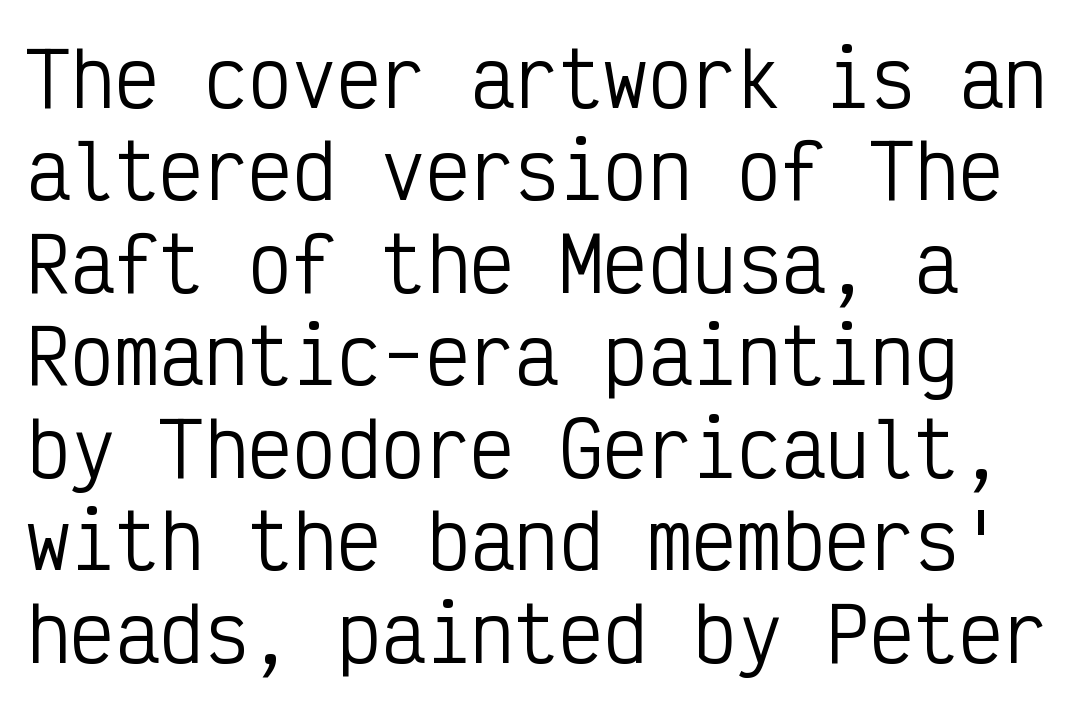
Q: Is the text bold? A: No.
Q: Is the text italic (slanted)? A: No, it is upright.
Q: Is the typeface a serif or a sans-serif typeface? A: Sans-serif.
Q: Is the text underlined? A: No.
Q: Is the spacing between letters normal or unusually wide? A: Normal.
Q: Is the spacing between lines tight, normal or loose? A: Normal.
Q: Width (condensed, normal, or wide)? A: Condensed.
Q: Stroke contrast? A: Low.
Q: x-height? A: Medium.
Q: Monospaced? A: Yes.
